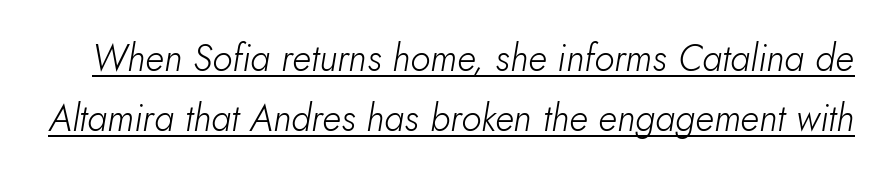
Evenly set lines give the paragraph a standard silhouette. The strokes carry an ordinary text weight at most. A typesetter would call this proportional, since set widths differ per character. Is the letter spacing exaggerated? No — it looks like the ordinary default. The passage shown is underscored from start to finish. It's the slanting kind of type.
